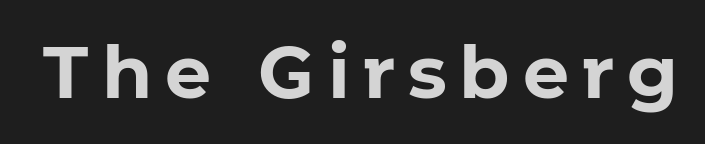
The image shows 73 px bold sans-serif type, upright; set not underlined; low stroke contrast and a medium x-height.
